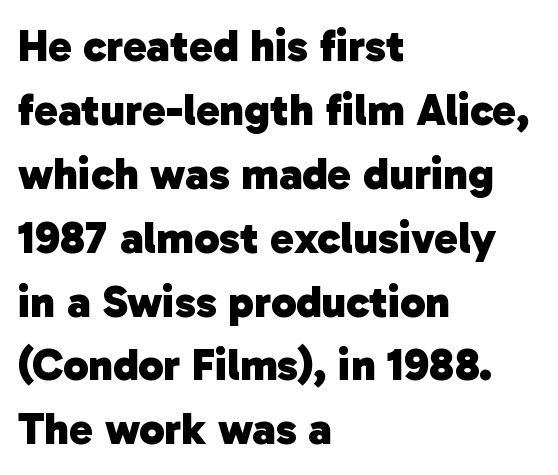
The image shows 45 px heavy sans-serif type; set left-aligned, normal line spacing (1.42x), normal letter spacing, not underlined; low stroke contrast and a medium x-height.
